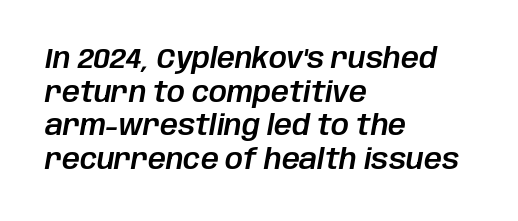
{"italic": "yes", "lean": "right", "slant_degrees": 10, "width": "normal", "stroke_contrast": "low", "x_height": "large", "monospaced": "no", "underline": "no", "align": "left", "line_spacing_ratio": 1.2, "letter_spacing": "normal", "letter_spacing_em": 0.0, "glyph_px": 28}
